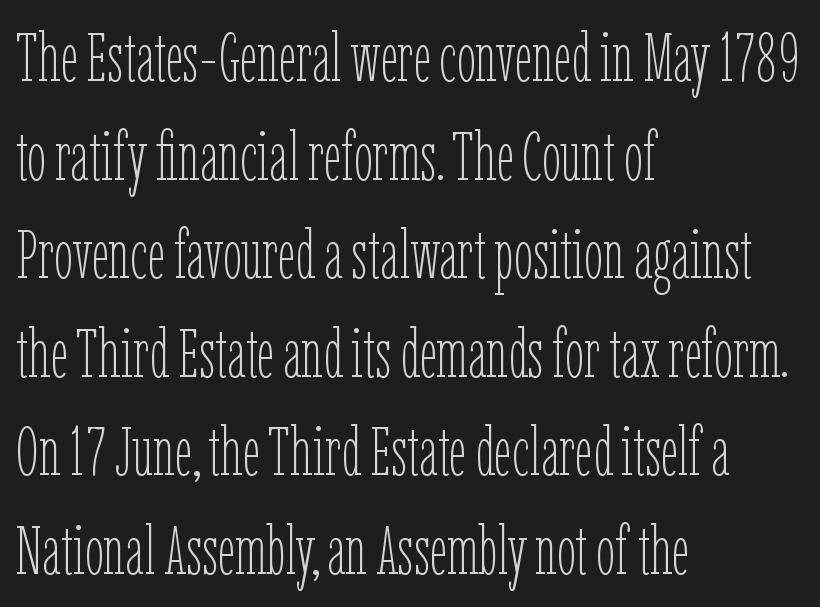
Character widths vary here, with narrow letters taking less room than wide ones. The weight tops out at a normal text grade. The specimen omits any rule beneath the text block's lines. Spacing between characters is what you'd get straight out of the box. The typesetter chose a ragged-right arrangement here.
